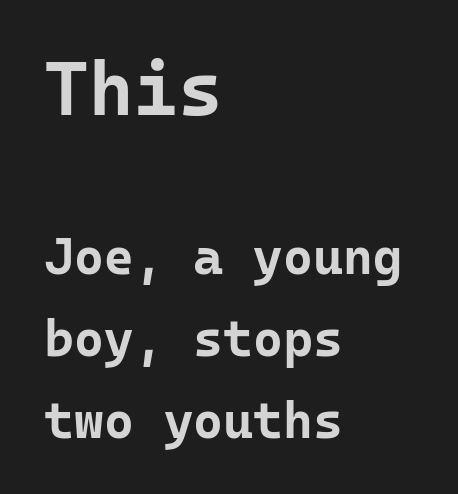
The passage shown stacks its lines at a standard gap. No italicization has been applied; the sample stays upright. Anything drawn beneath the words? Only blank space. Look at the glyph heights: the upper group is clearly the bigger setting. Characters follow at the spacing the type designer built in.
